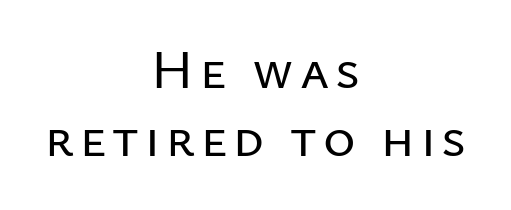
The image shows 55 px sans-serif type, upright; set centered, line spacing 1.24x, not underlined; low stroke contrast and a medium x-height.
